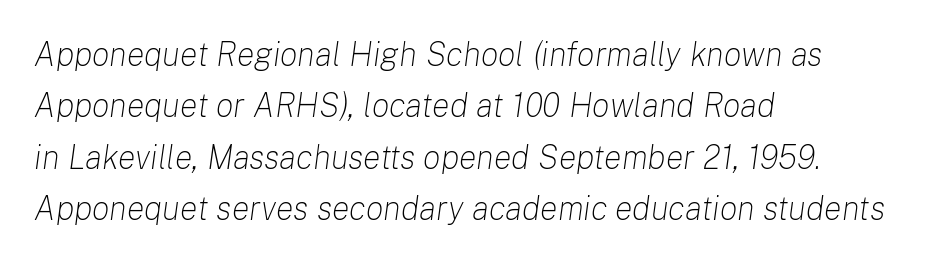
{"italic": "yes", "lean": "right", "slant_degrees": 8, "bold": "no", "weight": "light", "width": "normal", "stroke_contrast": "low", "x_height": "medium", "monospaced": "no", "underline": "no", "align": "left", "line_spacing": "normal", "line_spacing_ratio": 1.56, "letter_spacing": "normal", "letter_spacing_em": 0.0, "glyph_px": 33}
